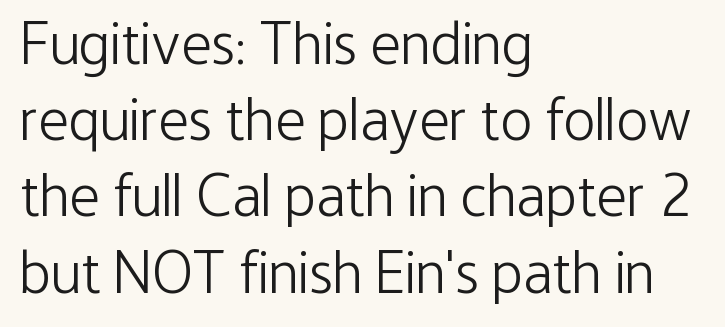
The image shows 60 px light, condensed sans-serif type, upright; set left-aligned, normal line spacing (1.27x), normal letter spacing, not underlined; low stroke contrast and a medium x-height.
